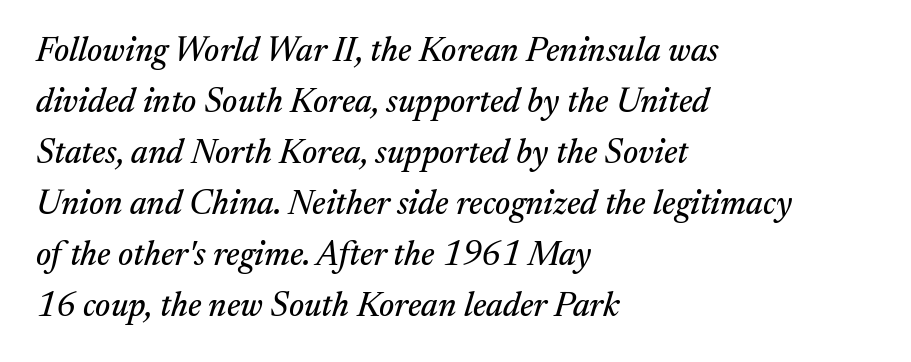
Q: Is the text italic (slanted)? A: Yes, it leans right by about 17 degrees.
Q: Is the typeface a serif or a sans-serif typeface? A: Serif.
Q: Is the text underlined? A: No.
Q: How is the paragraph aligned? A: Left-aligned.
Q: Is the spacing between letters normal or unusually wide? A: Normal.
Q: Is the spacing between lines tight, normal or loose? A: Normal.
Q: Width (condensed, normal, or wide)? A: Normal.
Q: Stroke contrast? A: Medium.
Q: x-height? A: Medium.
Q: Monospaced? A: No.
